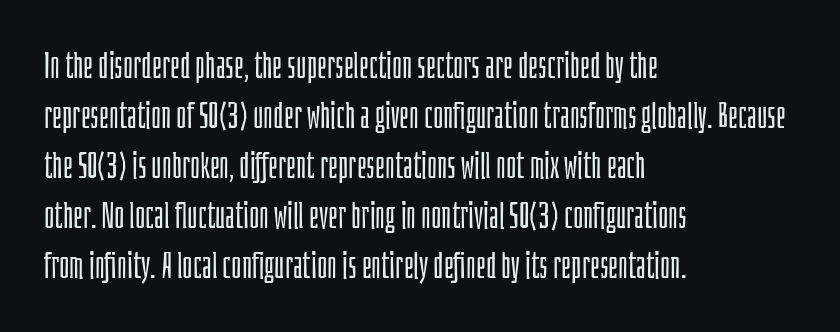
Q: Is the text bold? A: No.
Q: Is the text italic (slanted)? A: No, it is upright.
Q: Is the typeface a serif or a sans-serif typeface? A: Sans-serif.
Q: Is the text underlined? A: No.
Q: How is the paragraph aligned? A: Left-aligned.
Q: Is the spacing between letters normal or unusually wide? A: Normal.
Q: Is the spacing between lines tight, normal or loose? A: Normal.
Q: Width (condensed, normal, or wide)? A: Condensed.
Q: Stroke contrast? A: Low.
Q: x-height? A: Large.
Q: Monospaced? A: No.
